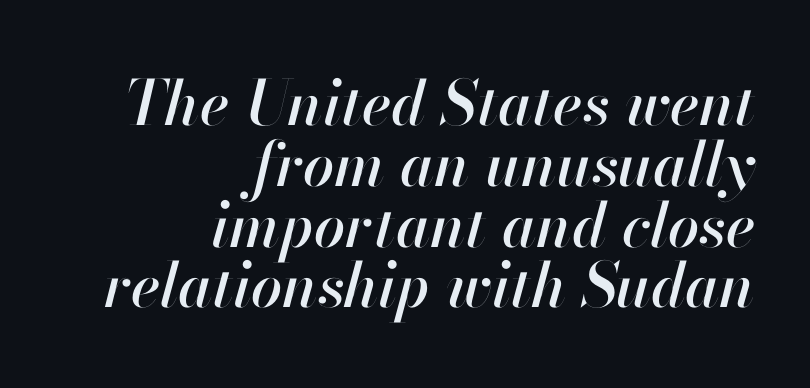
{"italic": "yes", "lean": "right", "slant_degrees": 13, "width": "normal", "stroke_contrast": "high", "x_height": "small", "monospaced": "no", "underline": "no", "align": "right", "line_spacing": "tight", "line_spacing_ratio": 0.98, "letter_spacing": "normal", "letter_spacing_em": 0.0, "glyph_px": 62}
